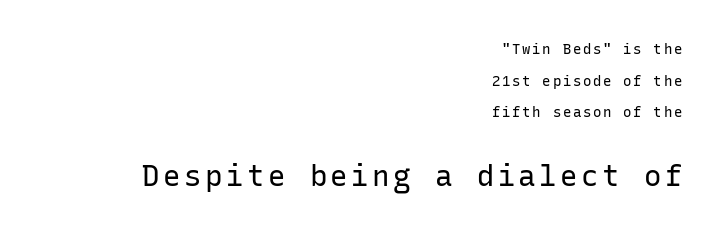
The image shows 29 px regular-weight sans-serif type, upright, monospaced; set right-aligned, loose line spacing (2.26x), not underlined; the second (bottom) block is 2.07x larger; low stroke contrast and a medium x-height.
